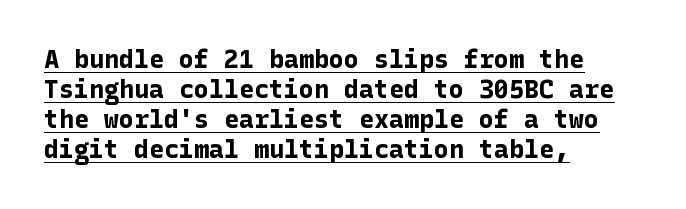
Q: Is the text bold? A: Yes.
Q: Is the text italic (slanted)? A: No, it is upright.
Q: Is the text underlined? A: Yes.
Q: How is the paragraph aligned? A: Left-aligned.
Q: Is the spacing between letters normal or unusually wide? A: Normal.
